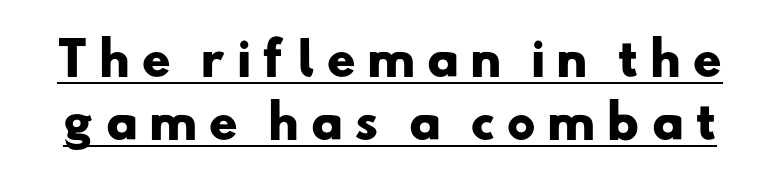
{"serif": "no", "bold": "yes", "weight": "heavy", "width": "wide", "stroke_contrast": "low", "x_height": "small", "monospaced": "no", "underline": "yes", "line_spacing": "normal", "line_spacing_ratio": 1.4, "letter_spacing": "wide", "letter_spacing_em": 0.24, "glyph_px": 45}
